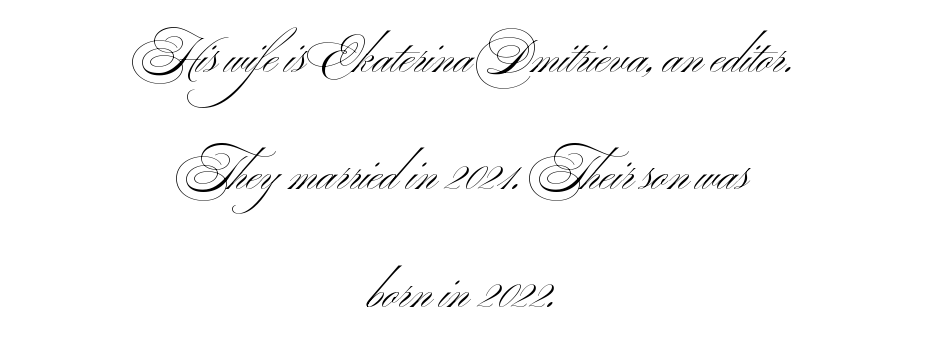
The letters advance in unequal steps, a hallmark of proportional type. Glyph-to-glyph distance matches everyday printed text. Underlining? Definitely not there. No chunkiness to these letters — they're not bold. These lines stand farther apart than default settings would place them.
